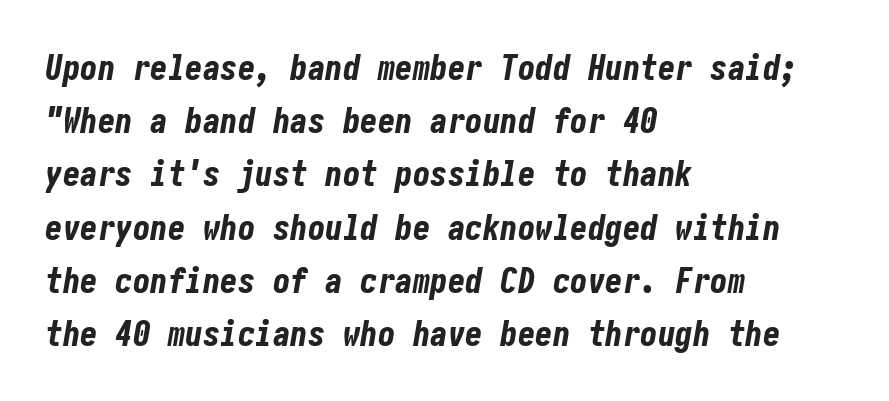
The image shows 35 px bold, condensed type, italic (leaning right); set left-aligned, normal line spacing (1.52x), normal letter spacing, not underlined; low stroke contrast and a medium x-height.
